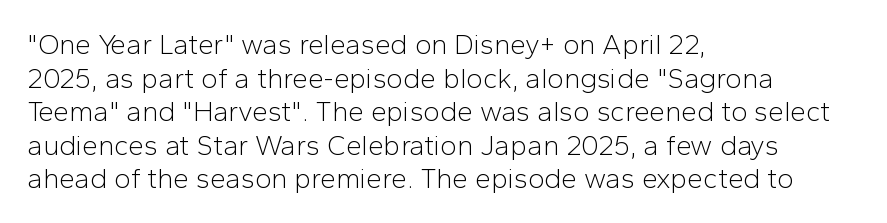
{"serif": "no", "italic": "no", "bold": "no", "weight": "light", "width": "normal", "stroke_contrast": "low", "x_height": "medium", "monospaced": "no", "underline": "no", "align": "left", "line_spacing_ratio": 1.2, "letter_spacing": "normal", "letter_spacing_em": 0.0, "glyph_px": 28}
